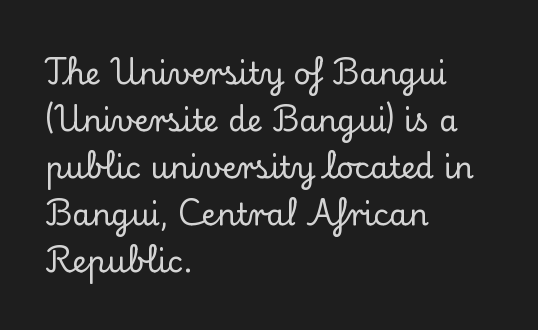
Q: Is the text italic (slanted)? A: No, it is upright.
Q: Is the typeface a serif or a sans-serif typeface? A: Serif.
Q: Is the text underlined? A: No.
Q: How is the paragraph aligned? A: Left-aligned.
Q: Is the spacing between letters normal or unusually wide? A: Normal.
Q: Is the spacing between lines tight, normal or loose? A: Normal.
Q: Width (condensed, normal, or wide)? A: Normal.
Q: Stroke contrast? A: Low.
Q: x-height? A: Small.
Q: Monospaced? A: No.
